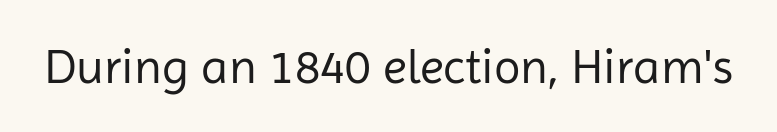
The image shows 49 px regular-weight sans-serif type, upright; set normal letter spacing, not underlined; low stroke contrast and a medium x-height.
